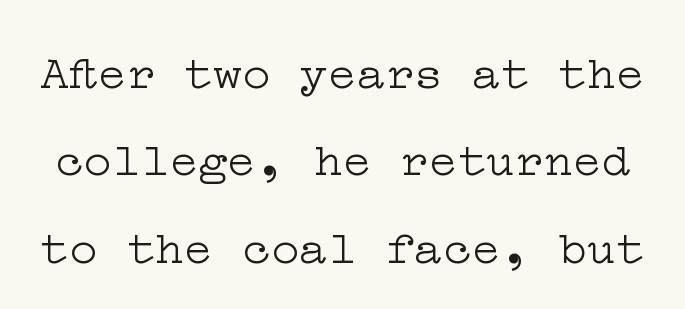
The image shows 48 px light, wide serif type, upright; set line spacing 1.82x, normal letter spacing, not underlined; low stroke contrast and a medium x-height.
